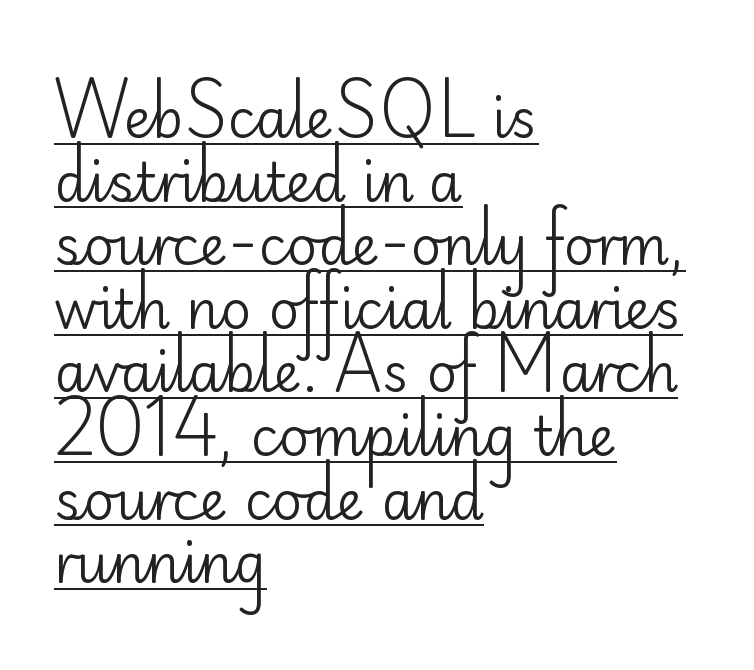
{"serif": "no", "italic": "no", "bold": "no", "weight": "regular", "width": "normal", "stroke_contrast": "low", "x_height": "small", "monospaced": "no", "underline": "yes", "align": "left", "line_spacing_ratio": 1.2, "letter_spacing": "normal", "letter_spacing_em": 0.0, "glyph_px": 53}
